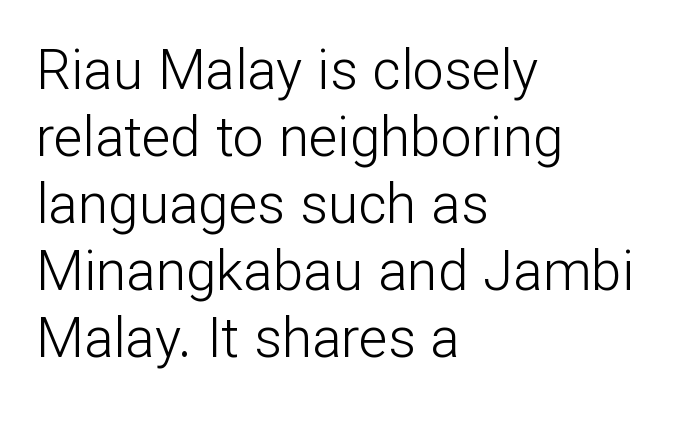
{"serif": "no", "italic": "no", "bold": "no", "weight": "light", "width": "normal", "stroke_contrast": "low", "x_height": "medium", "monospaced": "no", "underline": "no", "align": "left", "line_spacing_ratio": 1.22, "letter_spacing": "normal", "letter_spacing_em": 0.0, "glyph_px": 55}
